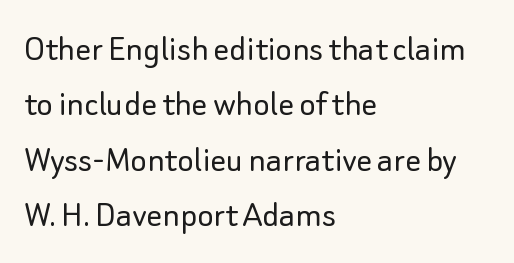
The image shows 39 px light sans-serif type, upright; set left-aligned, normal line spacing (1.42x), normal letter spacing, not underlined; low stroke contrast and a small x-height.
